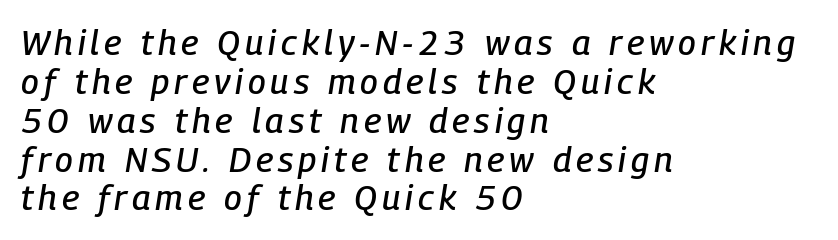
Q: Is the text italic (slanted)? A: Yes, it leans right by about 9 degrees.
Q: Is the text underlined? A: No.
Q: How is the paragraph aligned? A: Left-aligned.
Q: Is the spacing between lines tight, normal or loose? A: Tight.
Q: Width (condensed, normal, or wide)? A: Condensed.
Q: Stroke contrast? A: Low.
Q: x-height? A: Medium.
Q: Monospaced? A: No.
